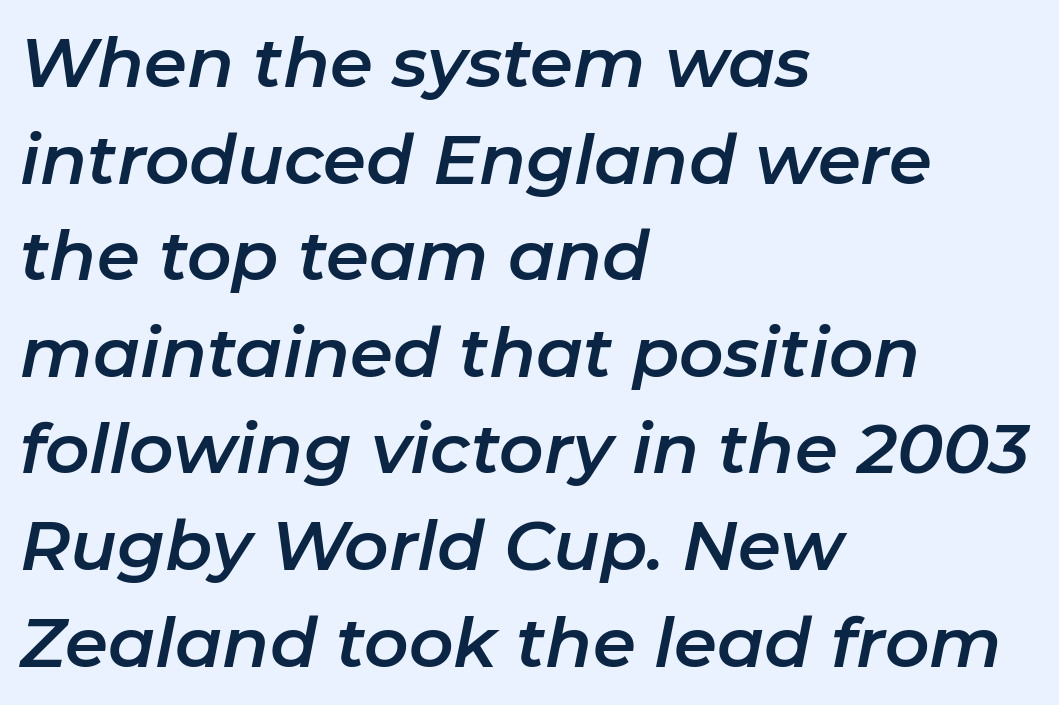
The rendering uses natural spacing where letterforms have individual widths. The glyphs look as if they've been sheared to an angle. The space beneath each line is pristine and unruled. Where is the straight margin? On the left. The passage shown stacks its lines at a standard gap. Each word holds together tightly as a unit, with standard inter-letter gaps.
